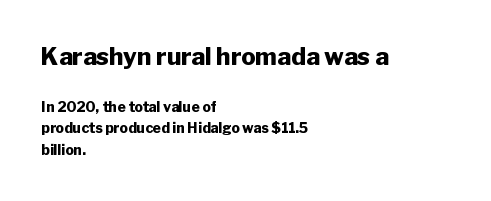
{"italic": "no", "bold": "yes", "underline": "no", "align": "left", "line_spacing": "normal", "line_spacing_ratio": 1.56, "letter_spacing": "normal", "letter_spacing_em": 0.0, "larger_block": "first", "size_ratio": 1.71, "glyph_px": 24}
